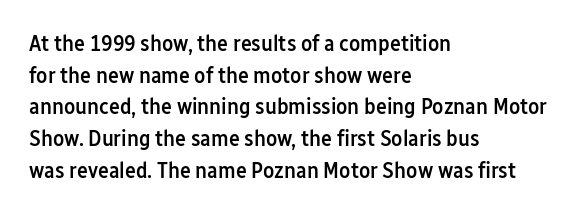
Q: Is the text bold? A: Semi-bold.
Q: Is the text italic (slanted)? A: No, it is upright.
Q: Is the text underlined? A: No.
Q: How is the paragraph aligned? A: Left-aligned.
Q: Is the spacing between letters normal or unusually wide? A: Normal.
Q: Is the spacing between lines tight, normal or loose? A: Normal.
